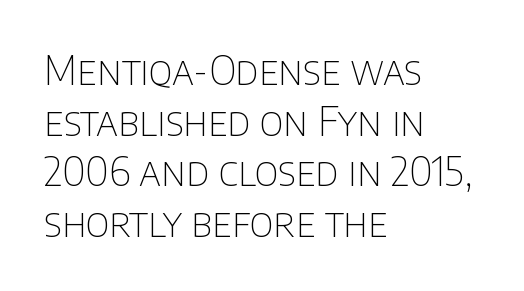
Q: Is the text bold? A: No.
Q: Is the text italic (slanted)? A: No, it is upright.
Q: Is the typeface a serif or a sans-serif typeface? A: Sans-serif.
Q: Is the text underlined? A: No.
Q: How is the paragraph aligned? A: Left-aligned.
Q: Is the spacing between letters normal or unusually wide? A: Normal.
Q: Is the spacing between lines tight, normal or loose? A: Normal.
Q: Width (condensed, normal, or wide)? A: Normal.
Q: Stroke contrast? A: Low.
Q: x-height? A: Large.
Q: Monospaced? A: No.
